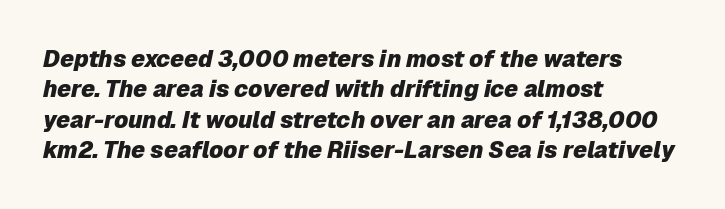
{"italic": "yes", "lean": "right", "slant_degrees": 12, "bold": "yes", "underline": "no", "align": "left", "line_spacing": "normal", "line_spacing_ratio": 1.32, "letter_spacing": "normal", "letter_spacing_em": 0.0, "glyph_px": 23}
